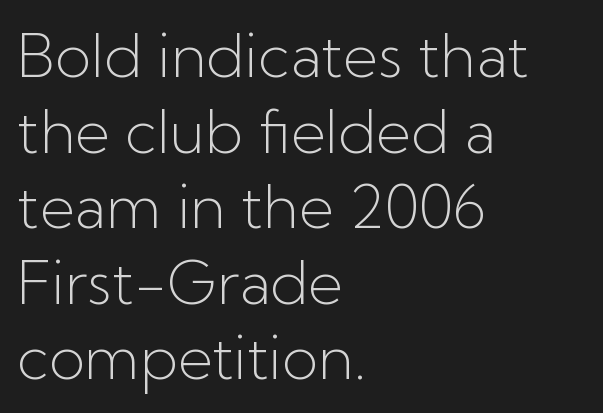
The image shows 60 px light sans-serif type, upright; set left-aligned, normal line spacing (1.26x), normal letter spacing, not underlined; low stroke contrast and a medium x-height.
